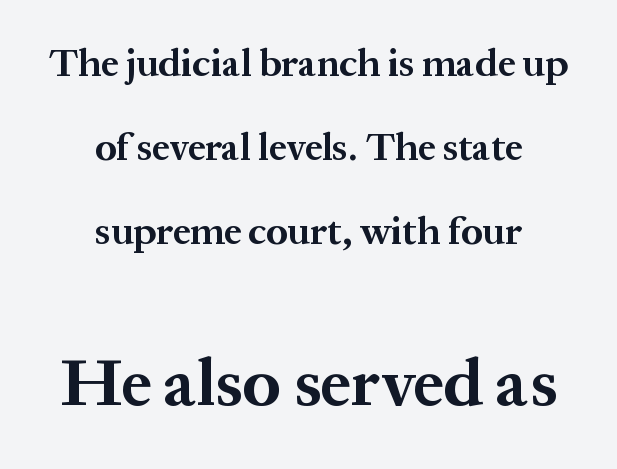
Q: Is the text bold? A: Yes.
Q: Is the text italic (slanted)? A: No, it is upright.
Q: Is the typeface a serif or a sans-serif typeface? A: Serif.
Q: Is the text underlined? A: No.
Q: How is the paragraph aligned? A: Centered.
Q: Is the spacing between letters normal or unusually wide? A: Normal.
Q: Is the spacing between lines tight, normal or loose? A: Loose.
Q: Which block of text is set in a larger size, the first (top) or the second (bottom)? A: The second (bottom) one.
Q: Width (condensed, normal, or wide)? A: Normal.
Q: Stroke contrast? A: Medium.
Q: x-height? A: Medium.
Q: Monospaced? A: No.
